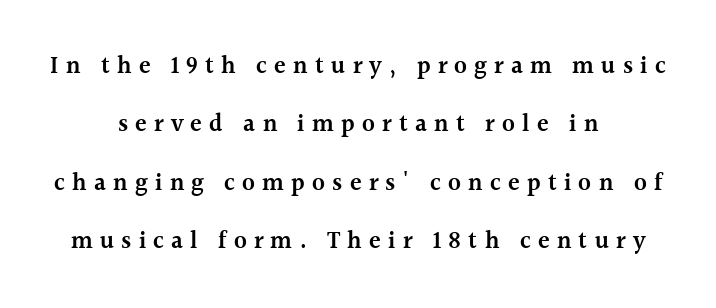
Q: Is the text bold? A: Semi-bold.
Q: Is the text italic (slanted)? A: No, it is upright.
Q: Is the text underlined? A: No.
Q: How is the paragraph aligned? A: Centered.
Q: Is the spacing between letters normal or unusually wide? A: Unusually wide.
Q: Is the spacing between lines tight, normal or loose? A: Loose.
